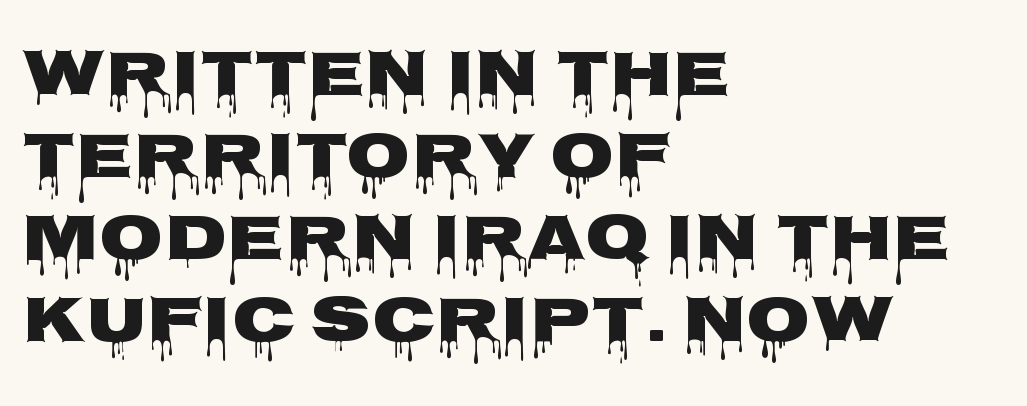
The image shows 66 px wide sans-serif type, upright; set left-aligned, line spacing 1.24x, normal letter spacing, not underlined; low stroke contrast and a large x-height.
